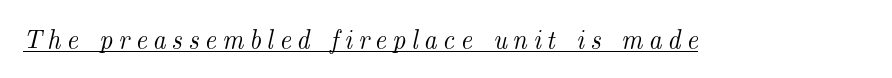
Q: Is the text italic (slanted)? A: Yes, it leans right by about 14 degrees.
Q: Is the text underlined? A: Yes.
Q: Is the spacing between letters normal or unusually wide? A: Unusually wide.
